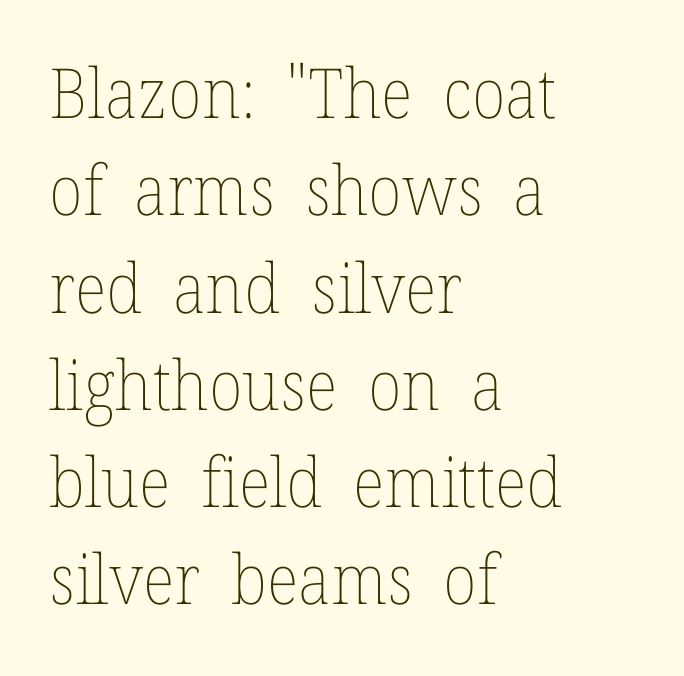
Q: Is the text bold? A: No.
Q: Is the text italic (slanted)? A: No, it is upright.
Q: Is the text underlined? A: No.
Q: How is the paragraph aligned? A: Left-aligned.
Q: Is the spacing between letters normal or unusually wide? A: Normal.
Q: Is the spacing between lines tight, normal or loose? A: Normal.
Q: Width (condensed, normal, or wide)? A: Normal.
Q: Stroke contrast? A: Low.
Q: x-height? A: Medium.
Q: Monospaced? A: No.
